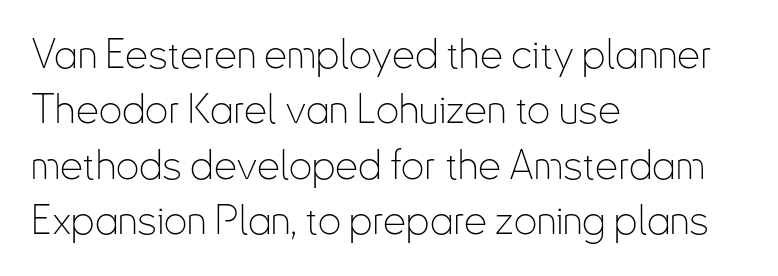
Q: Is the text bold? A: No.
Q: Is the text italic (slanted)? A: No, it is upright.
Q: Is the typeface a serif or a sans-serif typeface? A: Sans-serif.
Q: Is the text underlined? A: No.
Q: How is the paragraph aligned? A: Left-aligned.
Q: Is the spacing between letters normal or unusually wide? A: Normal.
Q: Is the spacing between lines tight, normal or loose? A: Normal.
Q: Width (condensed, normal, or wide)? A: Condensed.
Q: Stroke contrast? A: Low.
Q: x-height? A: Small.
Q: Monospaced? A: No.
